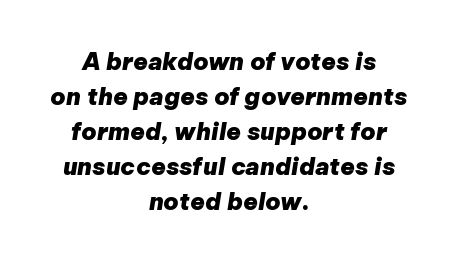
The image shows 24 px bold type, italic (leaning right); set centered, normal line spacing (1.46x), normal letter spacing, not underlined.
